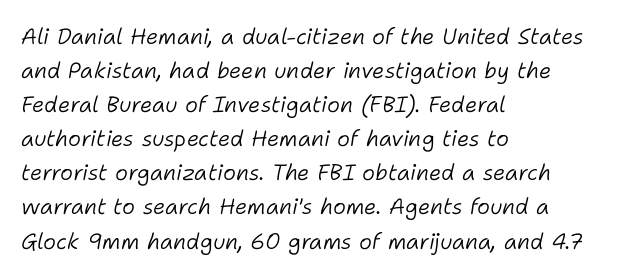
One-word summary of the alignment: left. The line texture is even and compact thanks to regular tracking. Descender tails drop into unmarked territory. The specimen reads as italic at a glance. Normally led — the rows are evenly, conventionally spaced.
